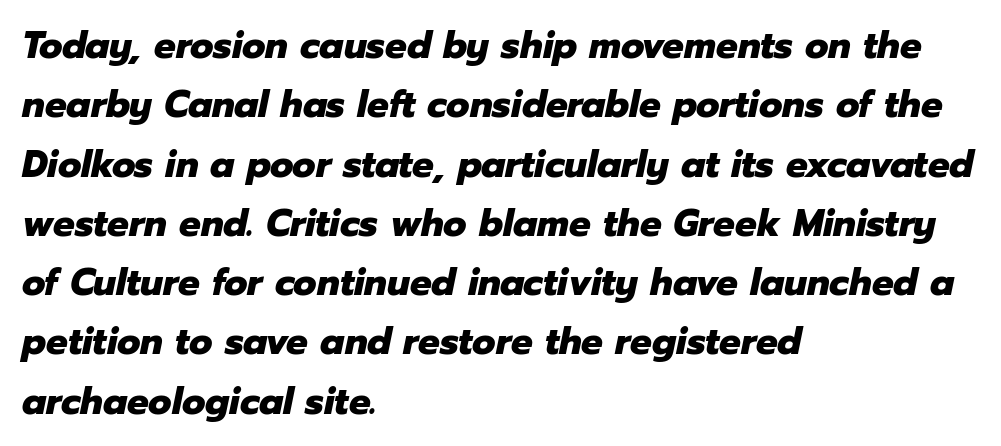
The image shows 38 px heavy type, italic (leaning right); set left-aligned, normal line spacing (1.56x), normal letter spacing, not underlined; low stroke contrast and a medium x-height.
